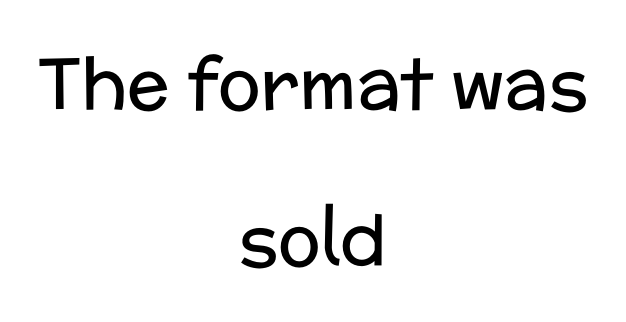
Q: Is the text bold? A: No.
Q: Is the text italic (slanted)? A: No, it is upright.
Q: Is the typeface a serif or a sans-serif typeface? A: Sans-serif.
Q: Is the text underlined? A: No.
Q: How is the paragraph aligned? A: Centered.
Q: Is the spacing between letters normal or unusually wide? A: Normal.
Q: Is the spacing between lines tight, normal or loose? A: Loose.
Q: Width (condensed, normal, or wide)? A: Normal.
Q: Stroke contrast? A: Low.
Q: x-height? A: Medium.
Q: Monospaced? A: No.
